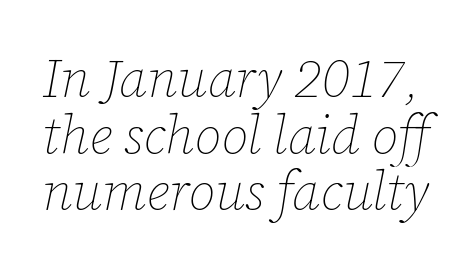
The image shows 53 px thin type, italic (leaning right); set tight line spacing (1.07x), normal letter spacing, not underlined; low stroke contrast and a medium x-height.
